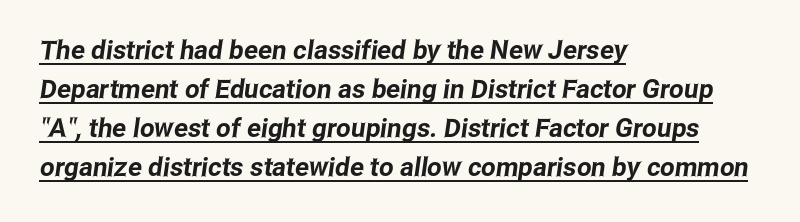
{"underline": "yes", "align": "left", "line_spacing": "normal", "line_spacing_ratio": 1.5, "letter_spacing": "normal", "letter_spacing_em": 0.0, "glyph_px": 26}
